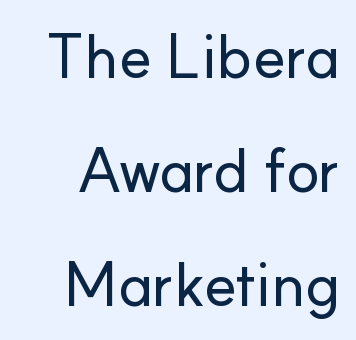
The image shows 62 px sans-serif type, upright; set line spacing 1.84x, normal letter spacing, not underlined; low stroke contrast and a small x-height.
